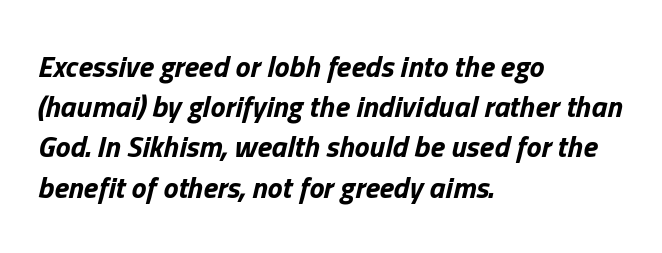
{"italic": "yes", "lean": "right", "slant_degrees": 13, "bold": "yes", "weight": "bold", "width": "normal", "stroke_contrast": "low", "x_height": "medium", "monospaced": "no", "underline": "no", "align": "left", "line_spacing": "normal", "line_spacing_ratio": 1.34, "letter_spacing": "normal", "letter_spacing_em": 0.0, "glyph_px": 30}
